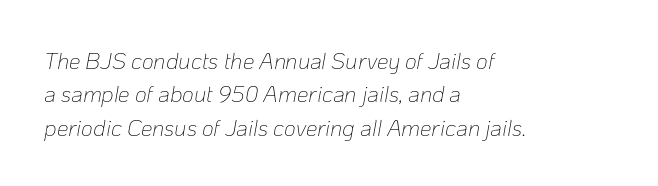
The image shows 23 px text type, italic (leaning right); set left-aligned, normal line spacing (1.45x), normal letter spacing, not underlined.
